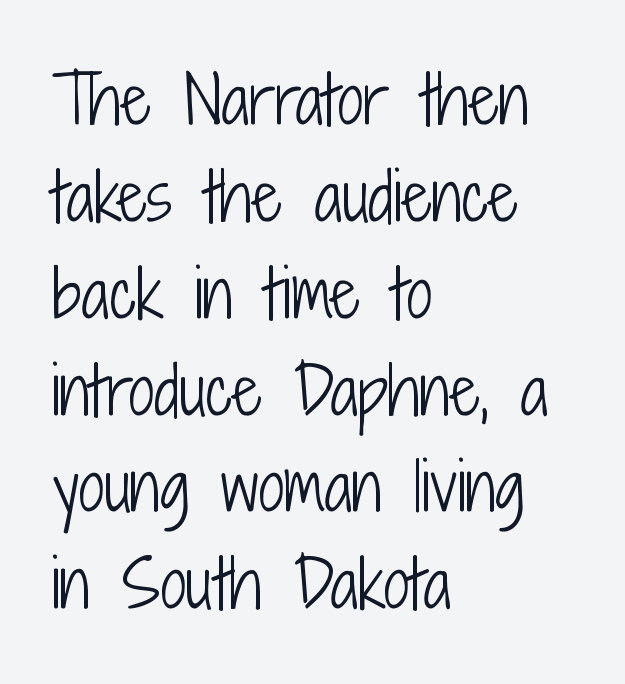
Glyph-to-glyph distance matches everyday printed text. Posture: vertical. Reading down the column, the eye jumps a familiar distance to each next line. Descender tails drop into unmarked territory. Stems here are at most as thick as an everyday book face. A typesetter would call this proportional, since set widths differ per character.
